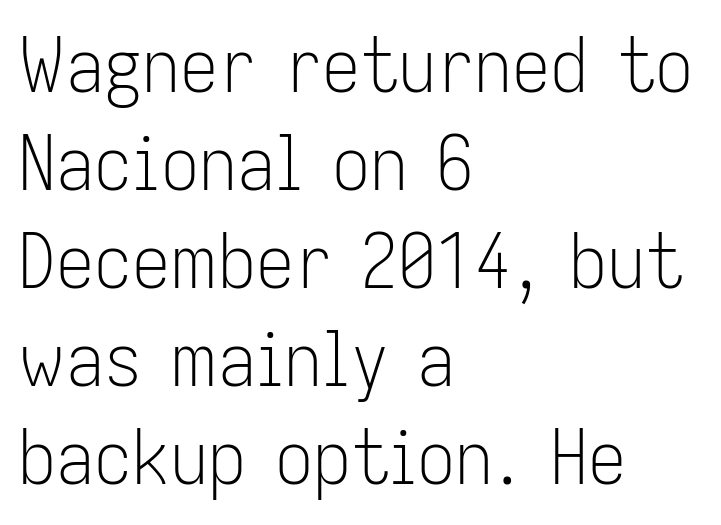
Q: Is the text bold? A: No.
Q: Is the text italic (slanted)? A: No, it is upright.
Q: Is the typeface a serif or a sans-serif typeface? A: Sans-serif.
Q: Is the text underlined? A: No.
Q: How is the paragraph aligned? A: Left-aligned.
Q: Is the spacing between letters normal or unusually wide? A: Normal.
Q: Is the spacing between lines tight, normal or loose? A: Normal.
Q: Width (condensed, normal, or wide)? A: Condensed.
Q: Stroke contrast? A: Low.
Q: x-height? A: Medium.
Q: Monospaced? A: No.
